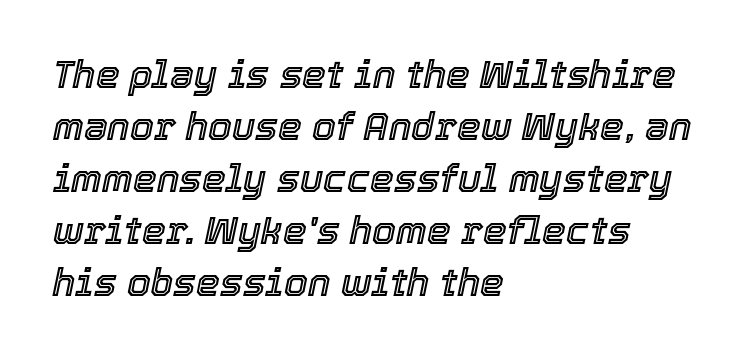
{"italic": "yes", "lean": "right", "slant_degrees": 12, "width": "normal", "x_height": "medium", "monospaced": "no", "underline": "no", "align": "left", "line_spacing": "normal", "line_spacing_ratio": 1.37, "letter_spacing": "normal", "letter_spacing_em": 0.0, "glyph_px": 38}
